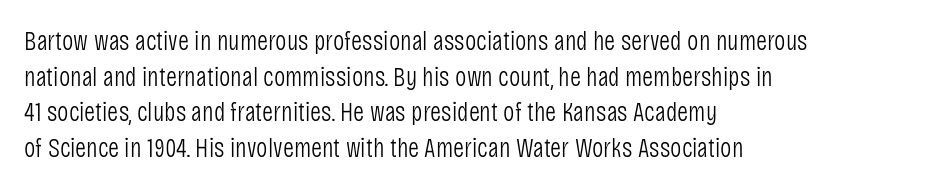
Notice how descenders clear the ascenders below comfortably — that's standard leading. Rule under the text: the space is simply empty. This rendering uses left alignment, leaving the right contour irregular. The type sits square on the baseline with zero lean. The font sits on the lighter half of the weight spectrum, regular included. The gaps between neighbouring characters are ordinary and unremarkable.
